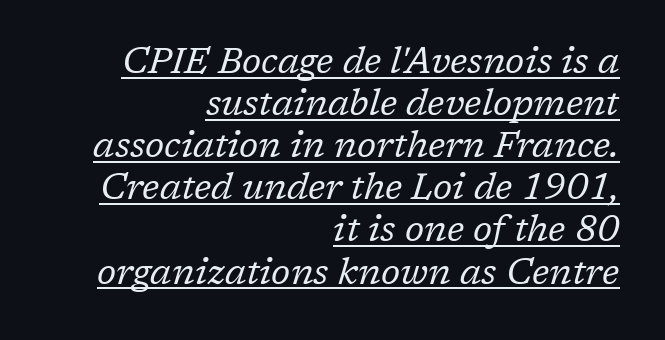
Like a heading marked for emphasis, these lines bear an underscore. Tracking here is standard; glyphs follow each other at the usual distance. Slanted lettering throughout. The lines are quadded right. Looks like regular typesetting: each glyph gets only the width it needs. Are there feet on the stems? There are — it's a serif.
